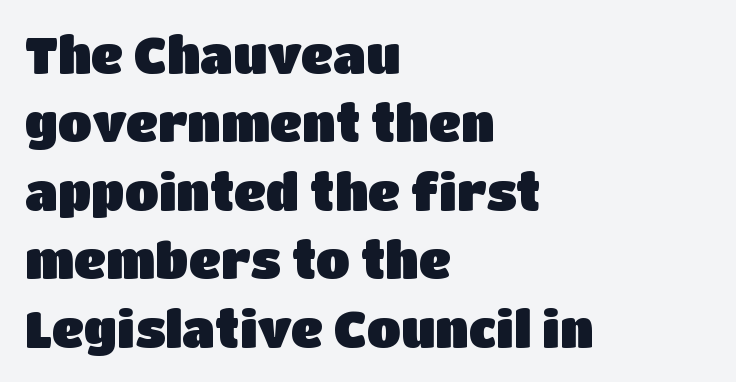
The image shows 50 px sans-serif type, upright; set left-aligned, normal line spacing (1.37x), normal letter spacing, not underlined; low stroke contrast and a large x-height.
